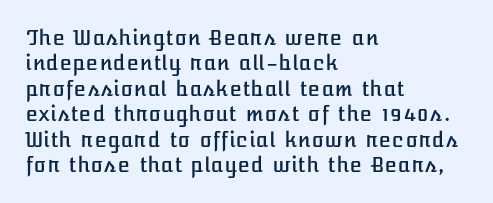
Layout note: lines flush left. The zone under the glyphs is completely vacant. The gaps between neighbouring characters are ordinary and unremarkable. Ascenders rise straight up at ninety degrees. Leading matches the norm, producing a regular column.
